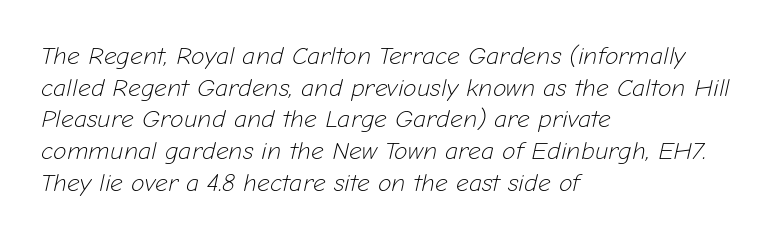
Q: Is the text bold? A: No.
Q: Is the text italic (slanted)? A: Yes, it leans right by about 12 degrees.
Q: Is the text underlined? A: No.
Q: How is the paragraph aligned? A: Left-aligned.
Q: Is the spacing between letters normal or unusually wide? A: Normal.
Q: Is the spacing between lines tight, normal or loose? A: Normal.
